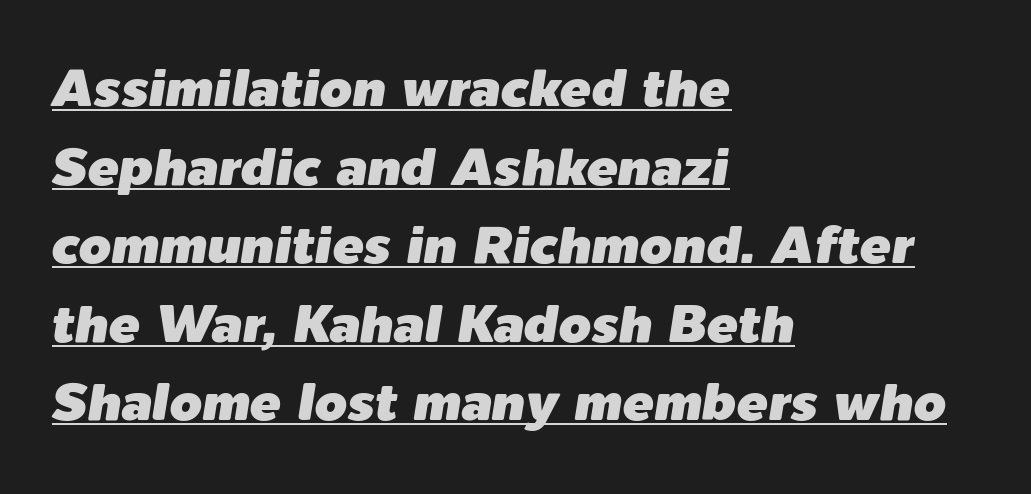
{"italic": "yes", "lean": "right", "slant_degrees": 9, "width": "normal", "stroke_contrast": "low", "x_height": "medium", "monospaced": "no", "underline": "yes", "align": "left", "line_spacing": "normal", "line_spacing_ratio": 1.51, "letter_spacing": "normal", "letter_spacing_em": 0.0, "glyph_px": 52}
